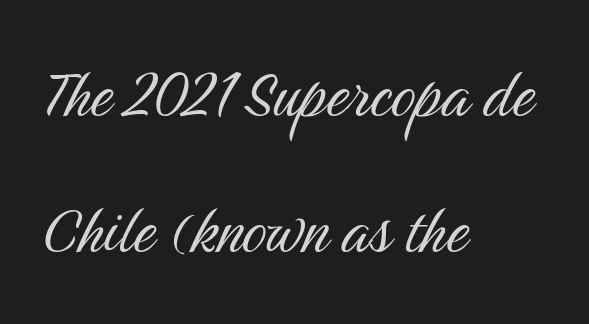
The image shows 77 px light, condensed sans-serif type; set left-aligned, line spacing 1.76x, normal letter spacing, not underlined; medium stroke contrast and a medium x-height.
